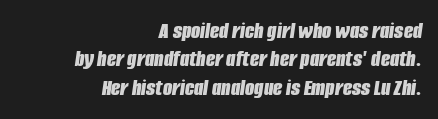
Q: Is the text bold? A: Yes.
Q: Is the text italic (slanted)? A: Yes, it leans right by about 8 degrees.
Q: Is the text underlined? A: No.
Q: How is the paragraph aligned? A: Right-aligned.
Q: Is the spacing between letters normal or unusually wide? A: Normal.
